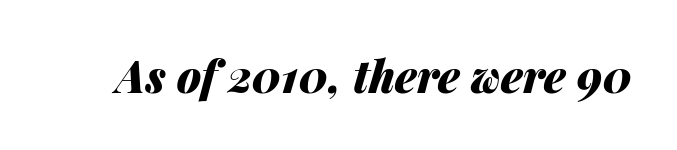
The image shows 44 px heavy type, italic (leaning right); set normal letter spacing, not underlined; medium stroke contrast and a medium x-height.
